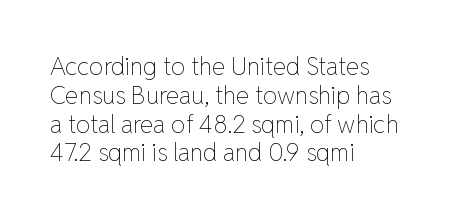
The image shows 24 px text type, upright; set left-aligned, line spacing 1.2x, normal letter spacing, not underlined.
